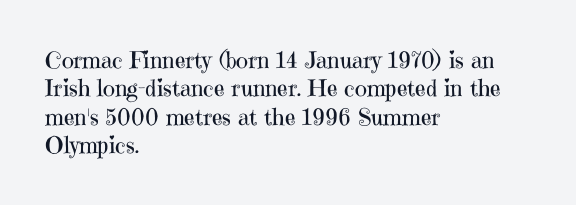
The image shows 23 px text type, upright; set left-aligned, line spacing 1.23x, normal letter spacing, not underlined.
